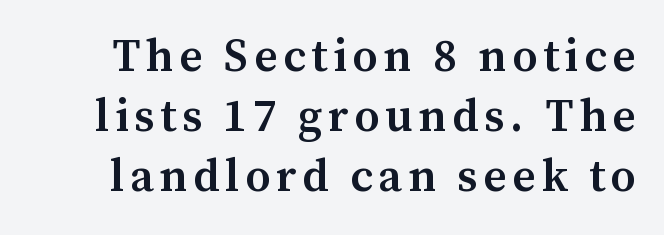
Character widths vary here, with narrow letters taking less room than wide ones. Designer's note — italics off, roman on. The specimen omits any rule beneath the text block's lines. The glyphs in this specimen are seriffed. Semibold letterforms, between regular and bold. Summary of vertical rhythm: regular, with standard interline spacing.
